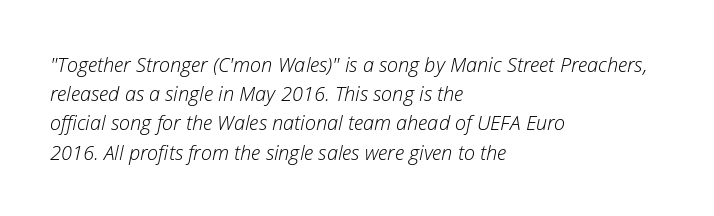
Q: Is the text bold? A: No.
Q: Is the text italic (slanted)? A: Yes, it leans right by about 12 degrees.
Q: Is the text underlined? A: No.
Q: How is the paragraph aligned? A: Left-aligned.
Q: Is the spacing between letters normal or unusually wide? A: Normal.
Q: Is the spacing between lines tight, normal or loose? A: Normal.
